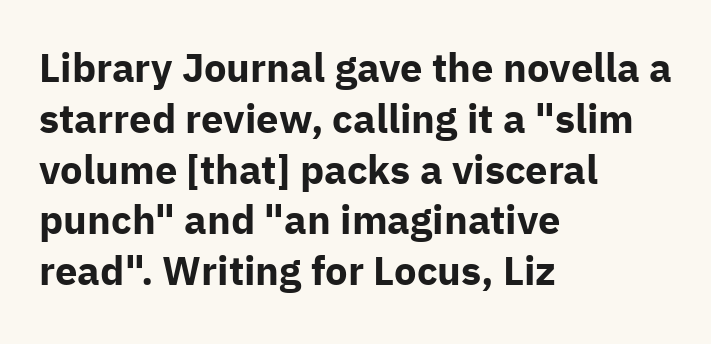
{"serif": "no", "italic": "no", "bold": "yes", "weight": "bold", "width": "normal", "stroke_contrast": "low", "x_height": "medium", "monospaced": "no", "underline": "no", "align": "left", "line_spacing": "normal", "line_spacing_ratio": 1.27, "letter_spacing": "normal", "letter_spacing_em": 0.0, "glyph_px": 40}
